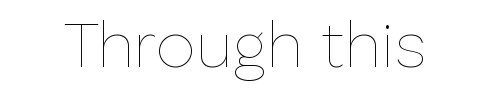
Is this a fixed-width face? No — the glyphs have proportional, varying widths. The baseline area is clear. Is the letter spacing exaggerated? No — it looks like the ordinary default. Summary of weight: not heavy and not bold. This is roman type, the default non-slanted kind.
